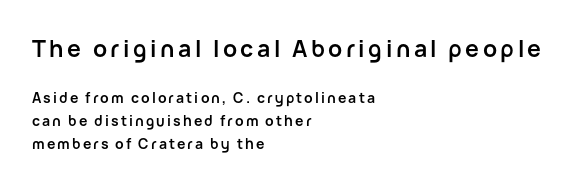
{"italic": "no", "bold": "yes", "underline": "no", "align": "left", "line_spacing": "normal", "line_spacing_ratio": 1.64, "larger_block": "first", "size_ratio": 1.64, "glyph_px": 23}
